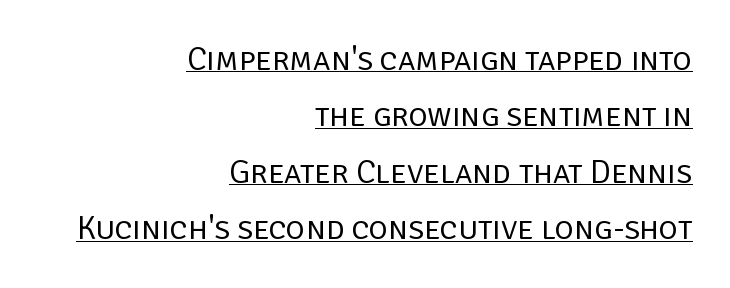
Does the copy run flush right? Yes — the right margin is perfectly even. Students, observe the line beneath the letters — that is underlining. Weight class: somewhere from thin through regular. Posture: straight, roman, zero tilt.
